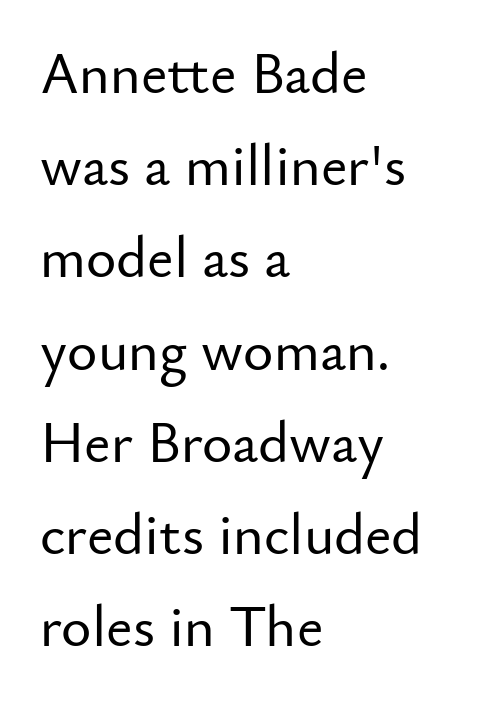
{"serif": "no", "italic": "no", "width": "normal", "stroke_contrast": "low", "x_height": "small", "monospaced": "no", "underline": "no", "align": "left", "line_spacing": "normal", "line_spacing_ratio": 1.59, "letter_spacing": "normal", "letter_spacing_em": 0.0, "glyph_px": 58}
